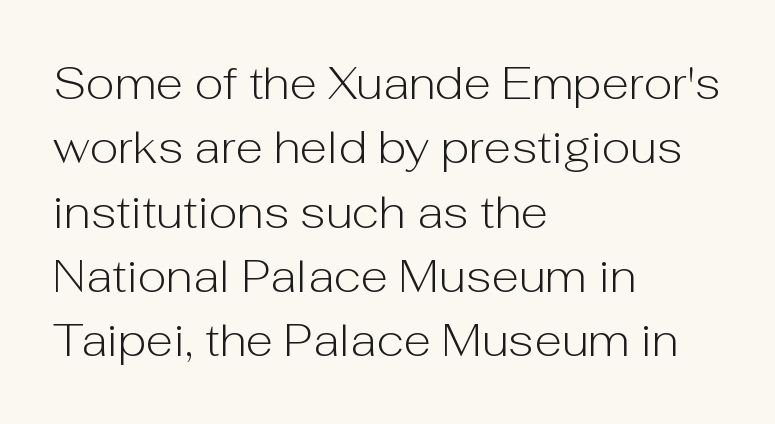
{"serif": "no", "italic": "no", "bold": "no", "weight": "light", "width": "normal", "stroke_contrast": "low", "x_height": "medium", "monospaced": "no", "underline": "no", "align": "left", "line_spacing": "normal", "line_spacing_ratio": 1.43, "letter_spacing": "normal", "letter_spacing_em": 0.0, "glyph_px": 45}
